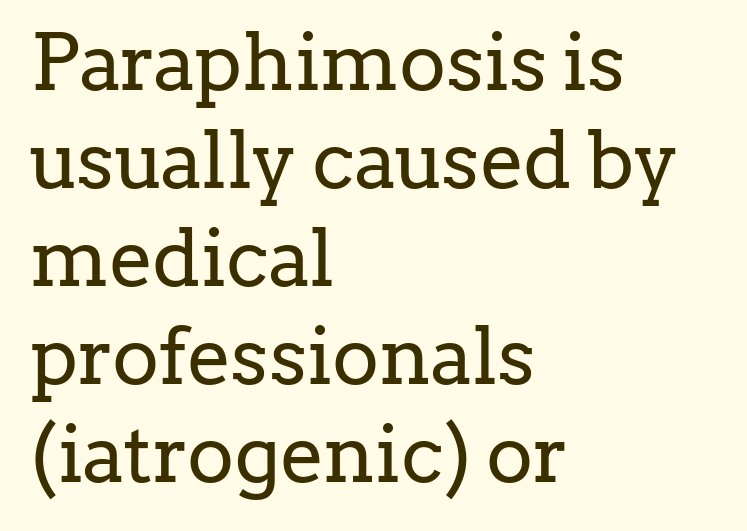
Q: Is the text bold? A: No.
Q: Is the text italic (slanted)? A: No, it is upright.
Q: Is the typeface a serif or a sans-serif typeface? A: Serif.
Q: Is the text underlined? A: No.
Q: How is the paragraph aligned? A: Left-aligned.
Q: Is the spacing between letters normal or unusually wide? A: Normal.
Q: Width (condensed, normal, or wide)? A: Normal.
Q: Stroke contrast? A: Low.
Q: x-height? A: Medium.
Q: Monospaced? A: No.
